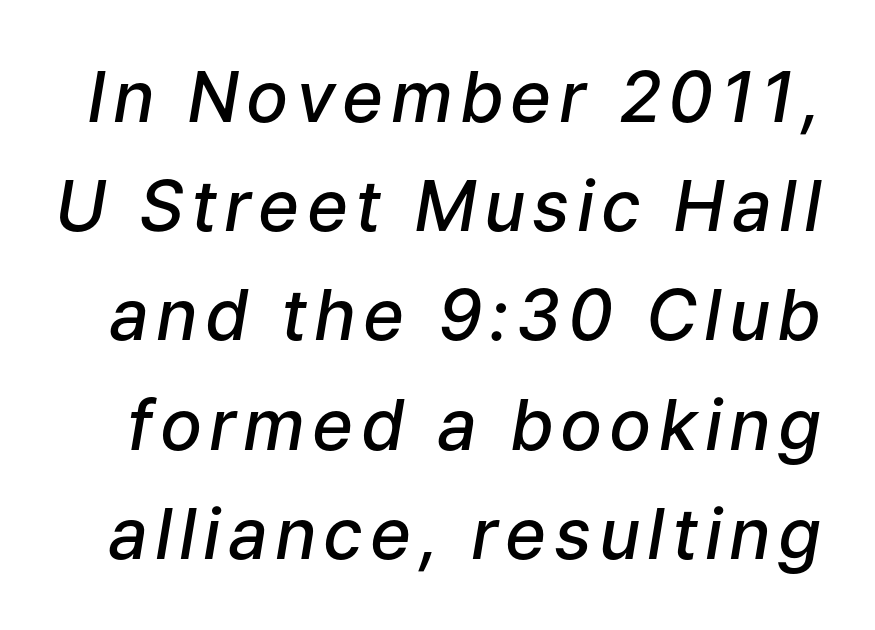
Q: Is the text bold? A: Semi-bold.
Q: Is the text italic (slanted)? A: Yes, it leans right by about 9 degrees.
Q: Is the text underlined? A: No.
Q: Is the spacing between lines tight, normal or loose? A: Normal.
Q: Width (condensed, normal, or wide)? A: Normal.
Q: Stroke contrast? A: Low.
Q: x-height? A: Medium.
Q: Monospaced? A: No.
